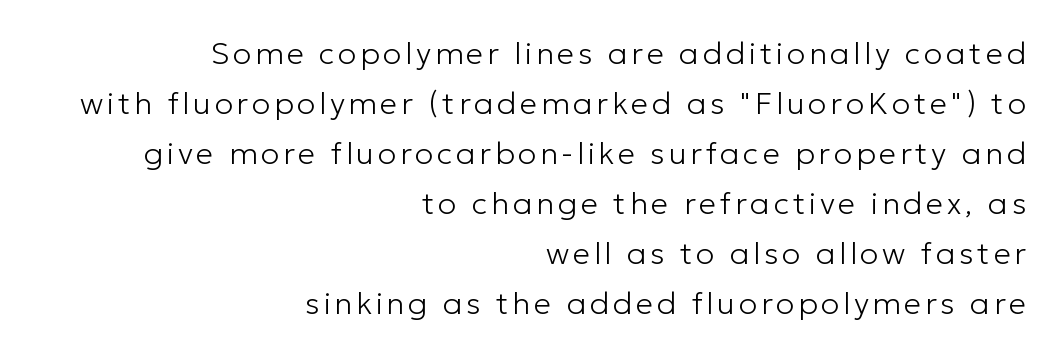
Q: Is the text bold? A: No.
Q: Is the text italic (slanted)? A: No, it is upright.
Q: Is the typeface a serif or a sans-serif typeface? A: Sans-serif.
Q: Is the text underlined? A: No.
Q: How is the paragraph aligned? A: Right-aligned.
Q: Is the spacing between lines tight, normal or loose? A: Normal.
Q: Width (condensed, normal, or wide)? A: Normal.
Q: Stroke contrast? A: Low.
Q: x-height? A: Medium.
Q: Monospaced? A: No.
